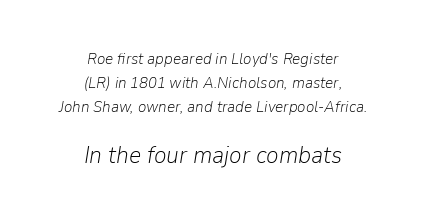
Q: Is the text bold? A: No.
Q: Is the text italic (slanted)? A: Yes, it leans right by about 9 degrees.
Q: Is the text underlined? A: No.
Q: How is the paragraph aligned? A: Centered.
Q: Is the spacing between letters normal or unusually wide? A: Normal.
Q: Is the spacing between lines tight, normal or loose? A: Normal.
Q: Which block of text is set in a larger size, the first (top) or the second (bottom)? A: The second (bottom) one.
